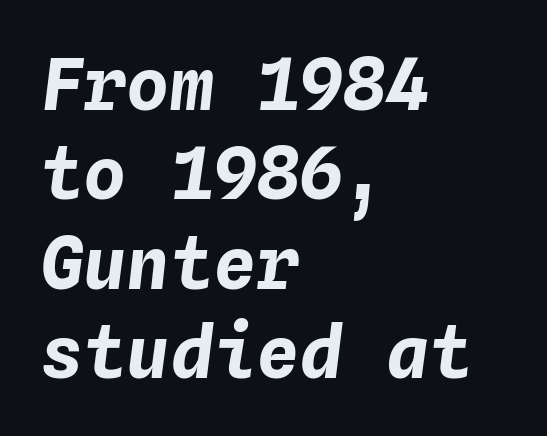
This is oblique type, the kind used for emphasis or titles. Each letter, wide or thin by design, is forced into the same width here. Glance below the letters and you will spot only blank space. Line beginnings align vertically; line endings do not. The typesetting leans heavy: a genuine bold. Does extra space separate the letters? No, they use regular spacing.
